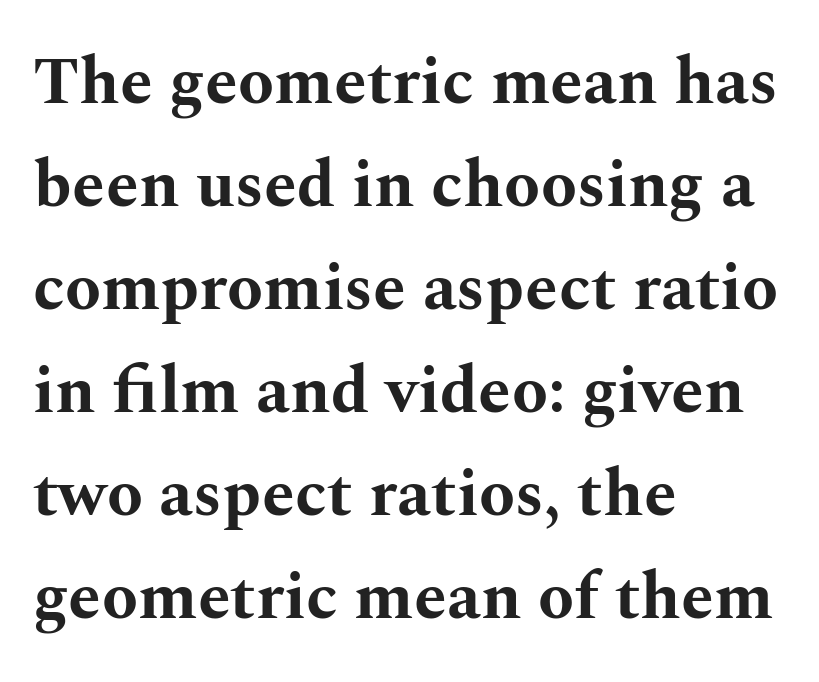
Yep, those are serifs on the letters. The type is set solid horizontally, with unmodified tracking. Thick stems and heavy bowls — unmistakably bold. Do the letters lean? They stand straight. If you drew a ruler down the left edge, every line would touch it.
